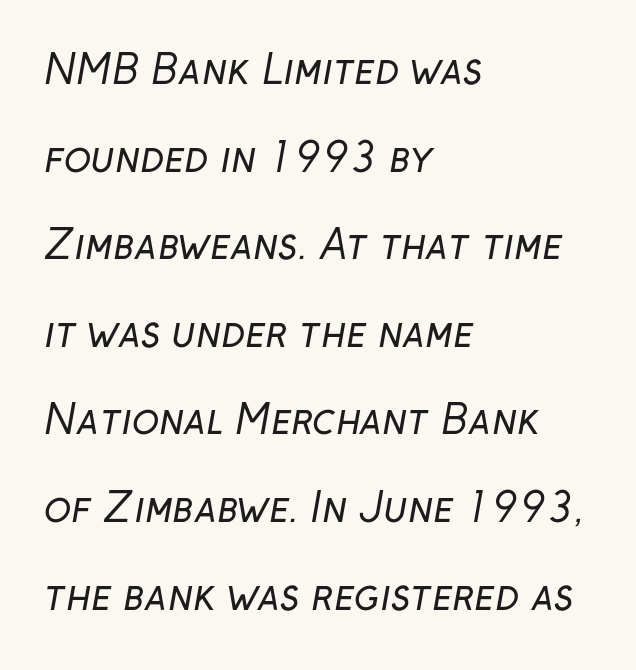
{"serif": "no", "bold": "no", "weight": "regular", "width": "normal", "stroke_contrast": "low", "x_height": "medium", "monospaced": "no", "underline": "no", "align": "left", "line_spacing": "loose", "line_spacing_ratio": 2.19, "letter_spacing": "normal", "letter_spacing_em": 0.0, "glyph_px": 40}
